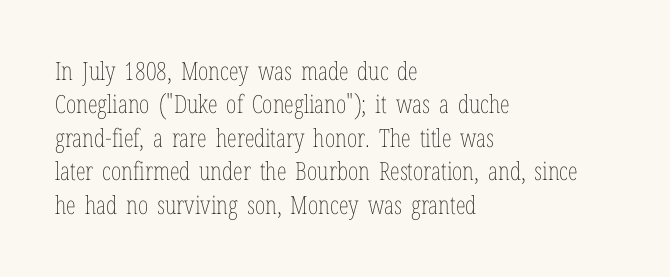
The image shows 25 px text type, upright; set left-aligned, normal line spacing (1.34x), normal letter spacing, not underlined.
